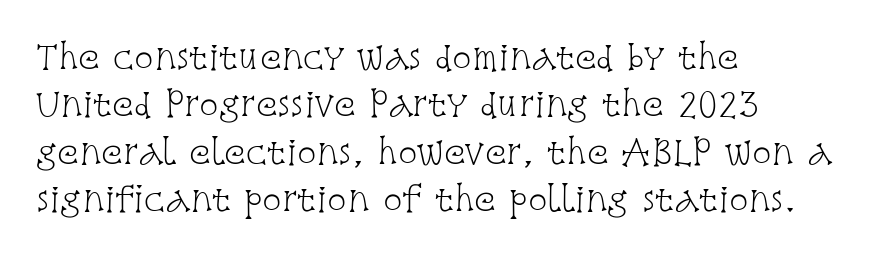
Q: Is the text bold? A: No.
Q: Is the text italic (slanted)? A: No, it is upright.
Q: Is the typeface a serif or a sans-serif typeface? A: Serif.
Q: Is the text underlined? A: No.
Q: How is the paragraph aligned? A: Left-aligned.
Q: Is the spacing between letters normal or unusually wide? A: Normal.
Q: Is the spacing between lines tight, normal or loose? A: Normal.
Q: Width (condensed, normal, or wide)? A: Condensed.
Q: Stroke contrast? A: Low.
Q: x-height? A: Large.
Q: Monospaced? A: No.
